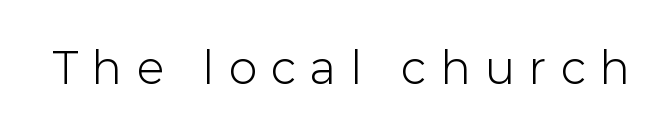
The image shows 43 px light sans-serif type, upright; set unusually wide letter spacing (+0.35 em), not underlined; low stroke contrast and a medium x-height.
